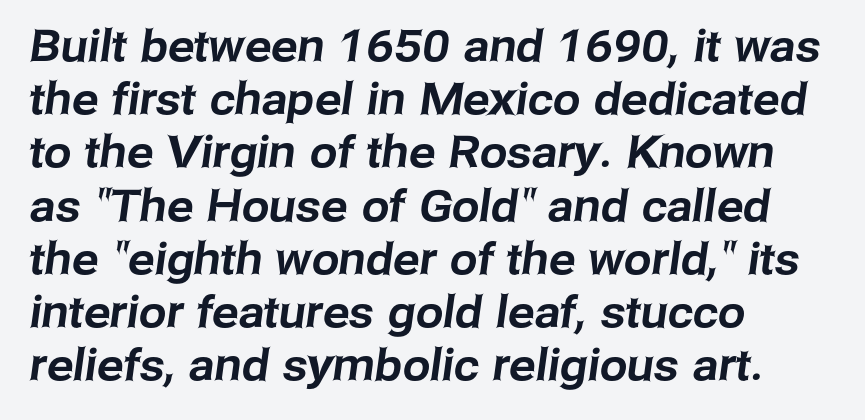
Rule under the text: the space is simply empty. Think of a printed novel: that variable character pitch is what you see here. The line texture is even and compact thanks to regular tracking. Every row of glyphs begins at an identical x-position on the left.
